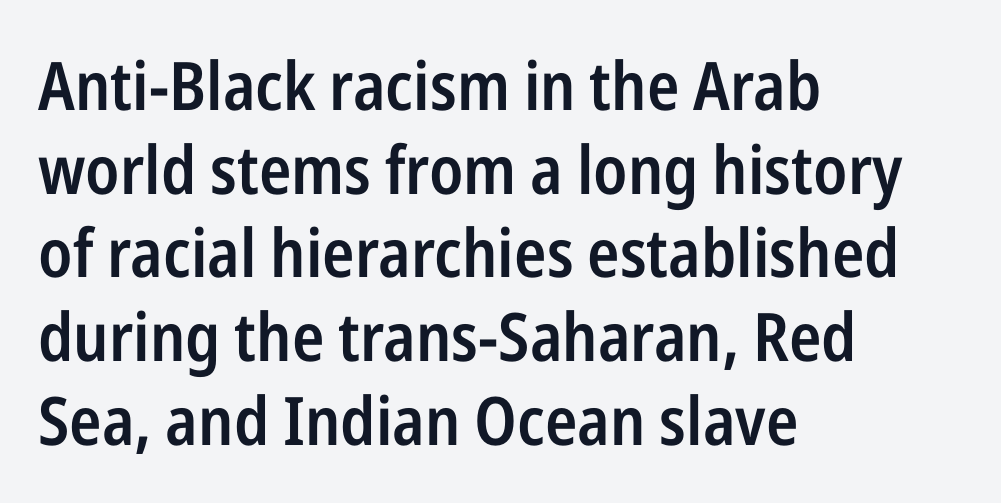
The image shows 67 px semibold, condensed sans-serif type, upright; set left-aligned, normal line spacing (1.25x), normal letter spacing, not underlined; low stroke contrast and a medium x-height.
